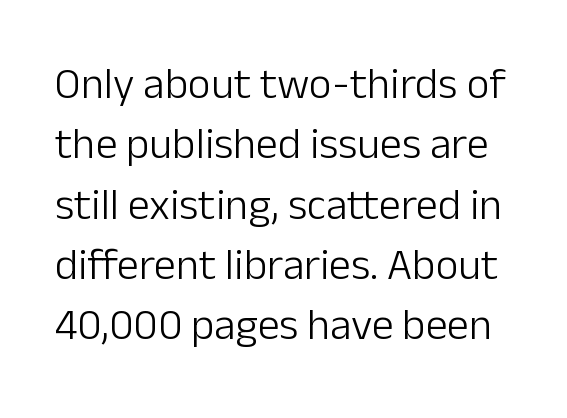
{"serif": "no", "italic": "no", "bold": "no", "weight": "light", "width": "normal", "stroke_contrast": "low", "x_height": "medium", "monospaced": "no", "underline": "no", "line_spacing": "normal", "line_spacing_ratio": 1.37, "letter_spacing": "normal", "letter_spacing_em": 0.0, "glyph_px": 44}
